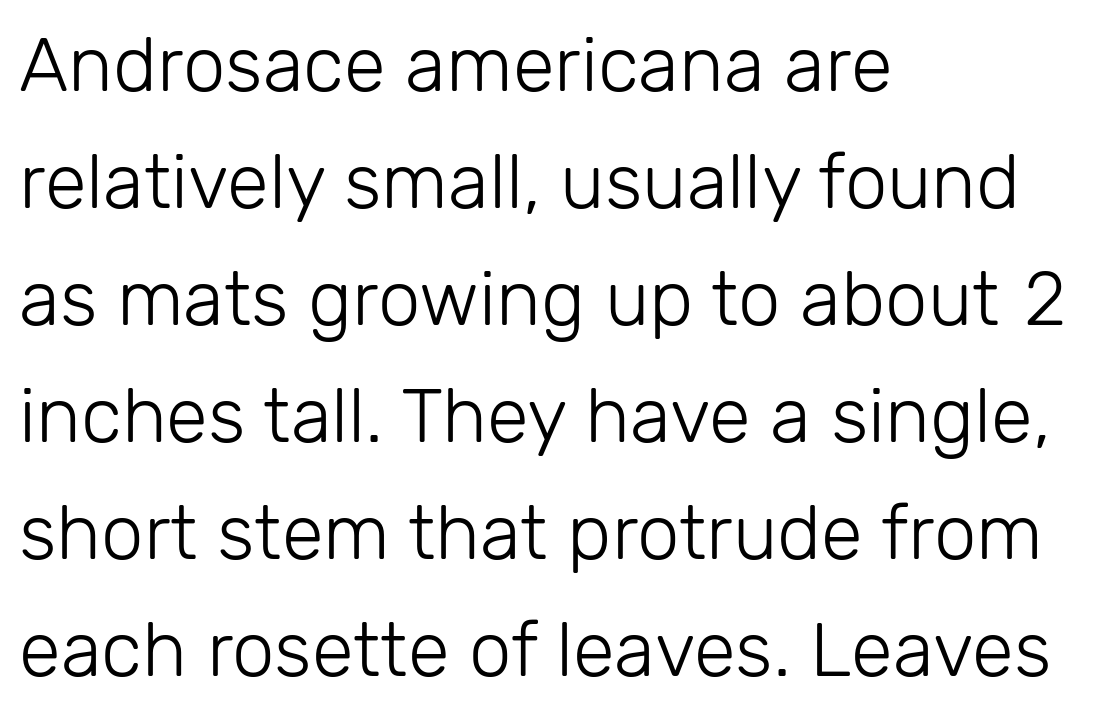
{"serif": "no", "italic": "no", "bold": "no", "weight": "light", "width": "normal", "stroke_contrast": "low", "x_height": "medium", "monospaced": "no", "underline": "no", "align": "left", "line_spacing": "normal", "line_spacing_ratio": 1.54, "letter_spacing": "normal", "letter_spacing_em": 0.0, "glyph_px": 76}
